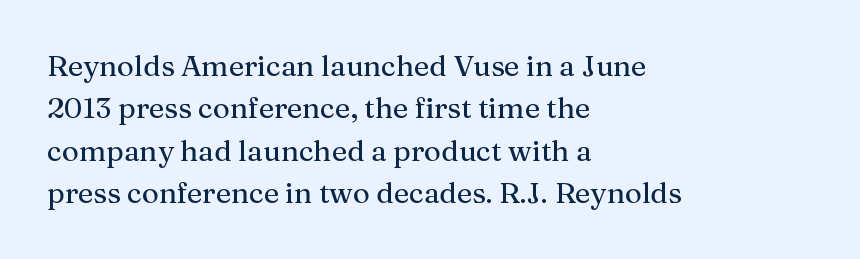
The image shows 29 px serif type, upright; set left-aligned, normal line spacing (1.46x), normal letter spacing, not underlined; medium stroke contrast and a medium x-height.
